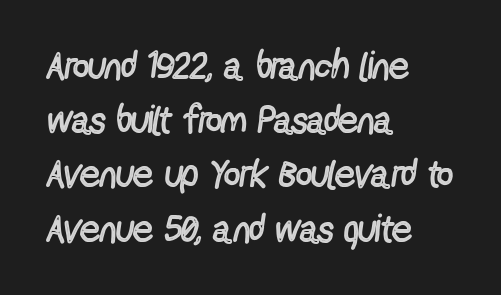
{"serif": "no", "bold": "no", "weight": "regular", "width": "condensed", "x_height": "medium", "monospaced": "no", "underline": "no", "align": "left", "line_spacing": "normal", "line_spacing_ratio": 1.39, "letter_spacing": "normal", "letter_spacing_em": 0.0, "glyph_px": 39}
